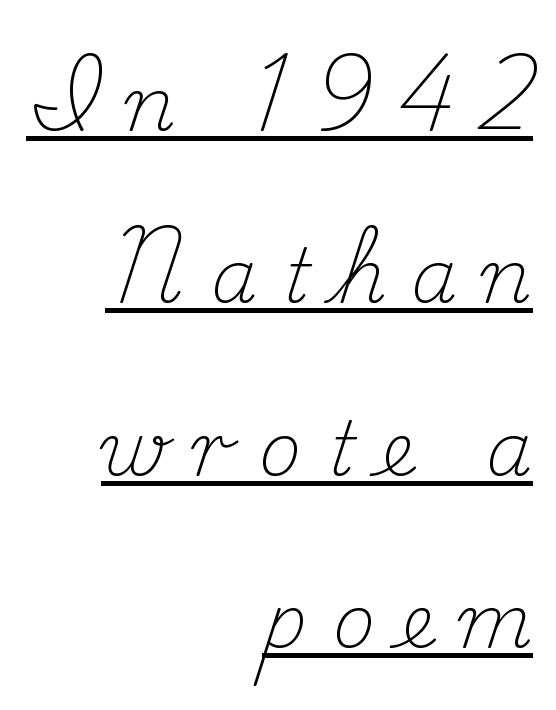
The image shows 74 px light serif type; set right-aligned, loose line spacing (2.33x), unusually wide letter spacing (+0.34 em), underlined; medium stroke contrast and a small x-height.
